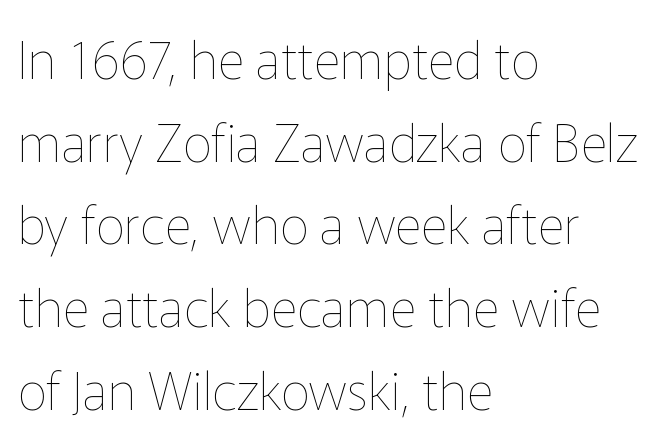
Q: Is the text bold? A: No.
Q: Is the text italic (slanted)? A: No, it is upright.
Q: Is the text underlined? A: No.
Q: How is the paragraph aligned? A: Left-aligned.
Q: Is the spacing between letters normal or unusually wide? A: Normal.
Q: Is the spacing between lines tight, normal or loose? A: Normal.
Q: Width (condensed, normal, or wide)? A: Normal.
Q: Stroke contrast? A: Low.
Q: x-height? A: Medium.
Q: Monospaced? A: No.
